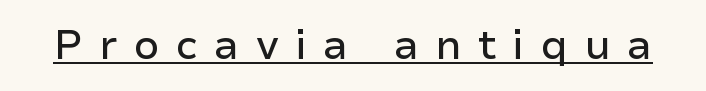
{"serif": "no", "italic": "no", "width": "normal", "stroke_contrast": "low", "x_height": "medium", "monospaced": "no", "underline": "yes", "letter_spacing": "wide", "letter_spacing_em": 0.39, "glyph_px": 41}
